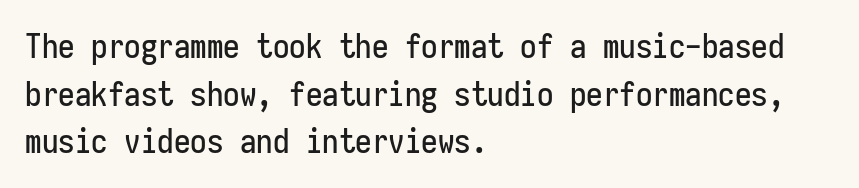
{"serif": "no", "italic": "no", "width": "condensed", "stroke_contrast": "low", "x_height": "medium", "monospaced": "yes", "underline": "no", "align": "left", "line_spacing": "normal", "line_spacing_ratio": 1.44, "letter_spacing": "normal", "letter_spacing_em": 0.0, "glyph_px": 33}
